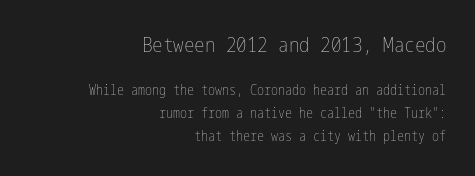
Typesetter's note — upper block bumped up in size, lower block left smaller. Letters rest on an invisible, unmarked baseline. Horizontal alignment here is rightward, an uncommon choice for prose. Think standard paragraph weight, or any step lighter than that.
